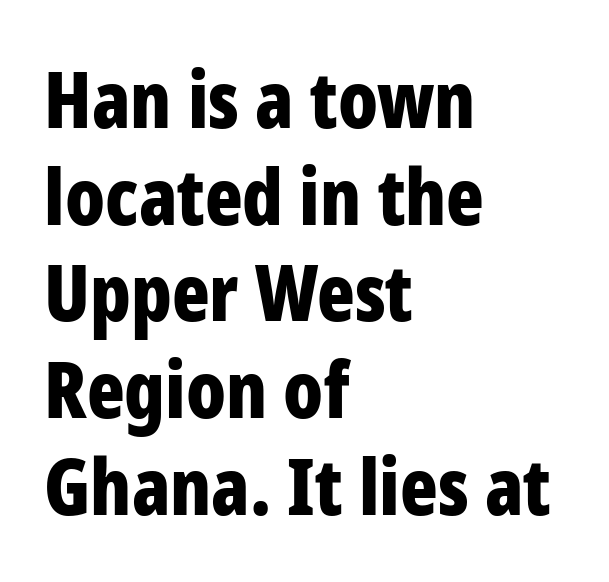
Q: Is the text bold? A: Yes.
Q: Is the text italic (slanted)? A: No, it is upright.
Q: Is the typeface a serif or a sans-serif typeface? A: Sans-serif.
Q: Is the text underlined? A: No.
Q: How is the paragraph aligned? A: Left-aligned.
Q: Is the spacing between letters normal or unusually wide? A: Normal.
Q: Width (condensed, normal, or wide)? A: Condensed.
Q: Stroke contrast? A: Low.
Q: x-height? A: Medium.
Q: Monospaced? A: No.
